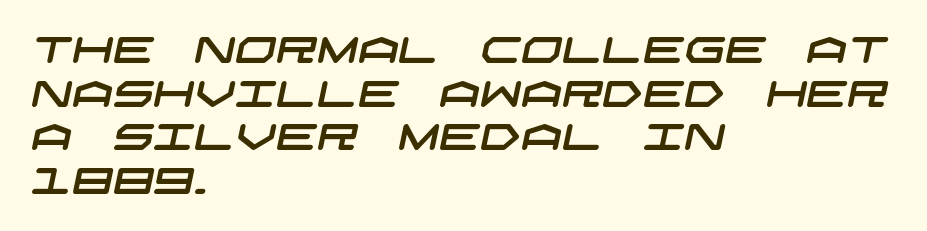
Rule under the text: the space is simply empty. This is sans-serif lettering, the kind often seen on screens and signage. The letters sit at their default tracking, neither squeezed nor spread. The lines are quadded left.
